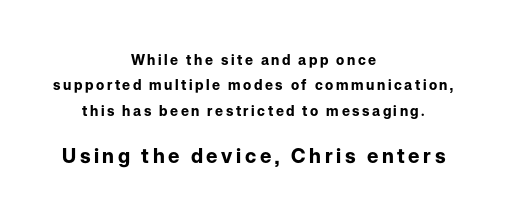
Q: Is the text bold? A: Yes.
Q: Is the text italic (slanted)? A: No, it is upright.
Q: Is the text underlined? A: No.
Q: How is the paragraph aligned? A: Centered.
Q: Which block of text is set in a larger size, the first (top) or the second (bottom)? A: The second (bottom) one.
